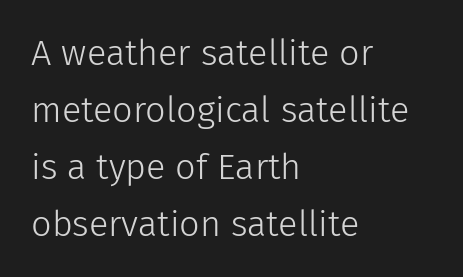
Summary of vertical rhythm: regular, with standard interline spacing. Line starts are locked; line ends wander. Style check: upright. Descender tails drop into unmarked territory. The face looks like a standard text weight, possibly lighter. The characters display no serif detailing; their extremities are plain.
